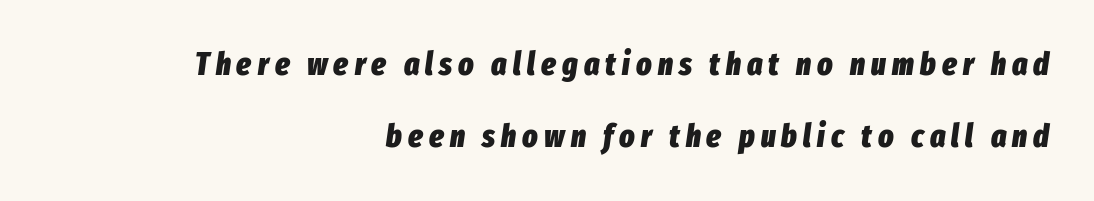
The image shows 32 px heavy, condensed type, italic (leaning right); set right-aligned, loose line spacing (2.25x), not underlined; low stroke contrast and a medium x-height.
